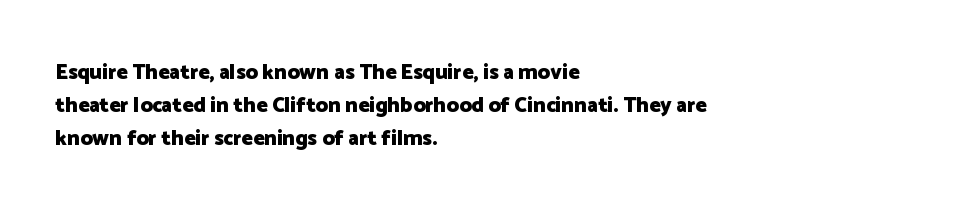
The image shows 21 px bold type, upright; set left-aligned, normal line spacing (1.57x), normal letter spacing, not underlined.
